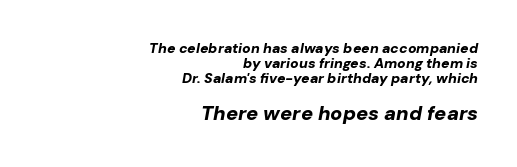
The image shows 20 px bold type, italic (leaning right); set right-aligned, tight line spacing (1.08x), normal letter spacing, not underlined; the second (bottom) block is 1.43x larger.
